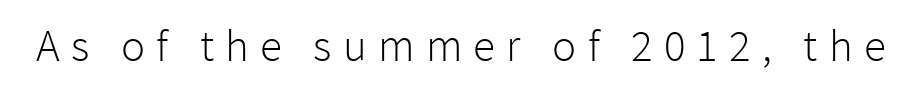
{"serif": "no", "italic": "no", "bold": "no", "weight": "light", "width": "normal", "stroke_contrast": "low", "x_height": "medium", "monospaced": "no", "underline": "no", "letter_spacing": "wide", "letter_spacing_em": 0.25, "glyph_px": 45}
